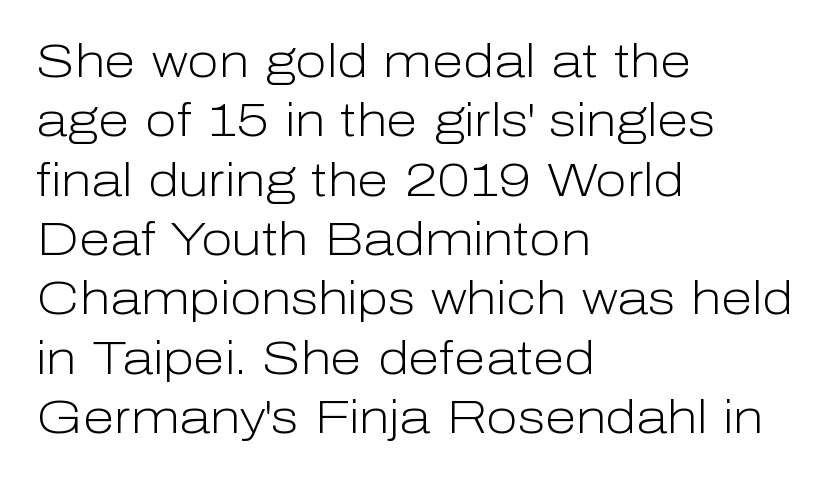
The image shows 46 px light sans-serif type, upright; set left-aligned, normal line spacing (1.29x), normal letter spacing, not underlined; low stroke contrast and a medium x-height.
